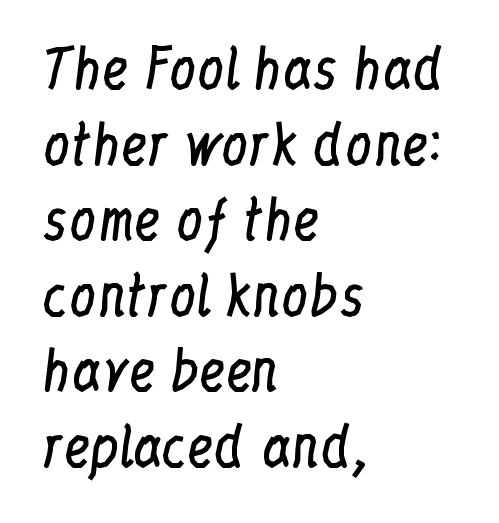
{"serif": "yes", "bold": "no", "weight": "regular", "width": "condensed", "stroke_contrast": "low", "x_height": "medium", "monospaced": "no", "underline": "no", "align": "left", "line_spacing": "normal", "line_spacing_ratio": 1.4, "letter_spacing": "normal", "letter_spacing_em": 0.0, "glyph_px": 54}
